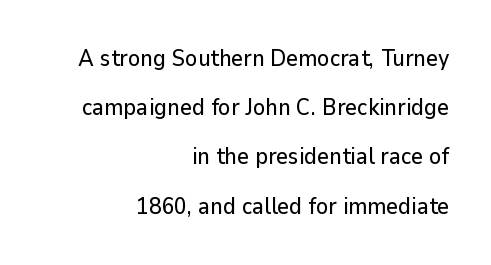
The image shows 23 px text type, upright; set right-aligned, loose line spacing (2.14x), normal letter spacing, not underlined.
